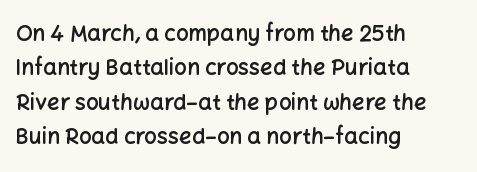
The lines in this sample share a left origin and differ only in where they stop. Firm but not heavy-handed strokes: this text is semibold. A typesetter would call this leading conventional body-copy spacing. Decoration check: the copy has no underline. There is no visible air inserted between adjacent glyphs. Ordinary non-slanted type is in use.
